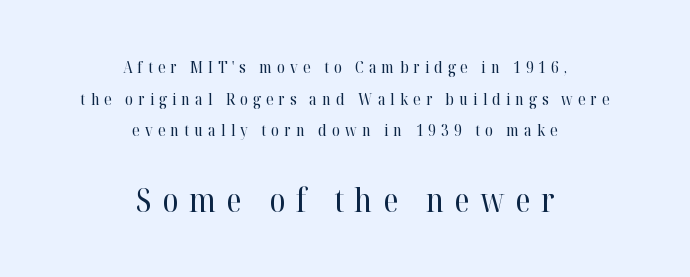
Q: Is the text bold? A: No.
Q: Is the text italic (slanted)? A: No, it is upright.
Q: Is the typeface a serif or a sans-serif typeface? A: Serif.
Q: Is the text underlined? A: No.
Q: How is the paragraph aligned? A: Centered.
Q: Is the spacing between letters normal or unusually wide? A: Unusually wide.
Q: Is the spacing between lines tight, normal or loose? A: Loose.
Q: Which block of text is set in a larger size, the first (top) or the second (bottom)? A: The second (bottom) one.
Q: Width (condensed, normal, or wide)? A: Normal.
Q: Stroke contrast? A: High.
Q: x-height? A: Medium.
Q: Monospaced? A: No.
